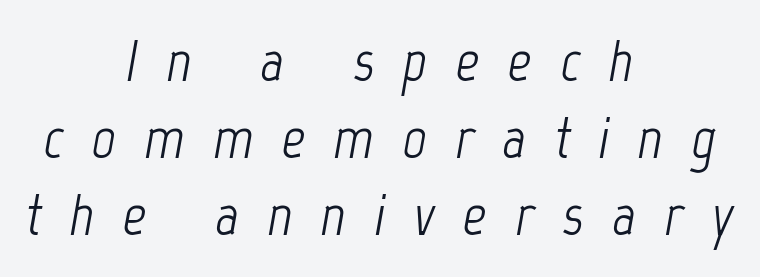
Q: Is the text bold? A: No.
Q: Is the text italic (slanted)? A: Yes, it leans right by about 12 degrees.
Q: Is the text underlined? A: No.
Q: How is the paragraph aligned? A: Centered.
Q: Is the spacing between letters normal or unusually wide? A: Unusually wide.
Q: Is the spacing between lines tight, normal or loose? A: Normal.
Q: Width (condensed, normal, or wide)? A: Condensed.
Q: Stroke contrast? A: Low.
Q: x-height? A: Medium.
Q: Monospaced? A: No.
